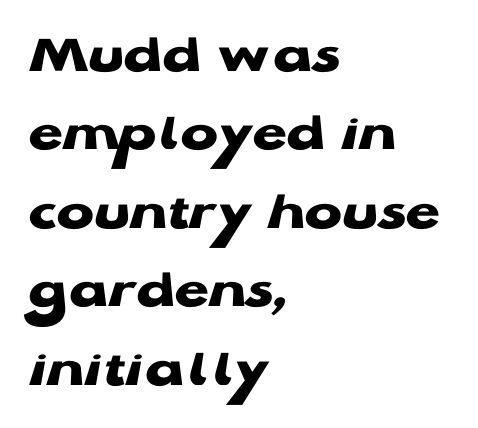
Q: Is the text bold? A: Yes.
Q: Is the text italic (slanted)? A: No, it is upright.
Q: Is the typeface a serif or a sans-serif typeface? A: Sans-serif.
Q: Is the text underlined? A: No.
Q: How is the paragraph aligned? A: Left-aligned.
Q: Is the spacing between letters normal or unusually wide? A: Normal.
Q: Is the spacing between lines tight, normal or loose? A: Normal.
Q: Width (condensed, normal, or wide)? A: Wide.
Q: Stroke contrast? A: Low.
Q: x-height? A: Medium.
Q: Monospaced? A: No.
